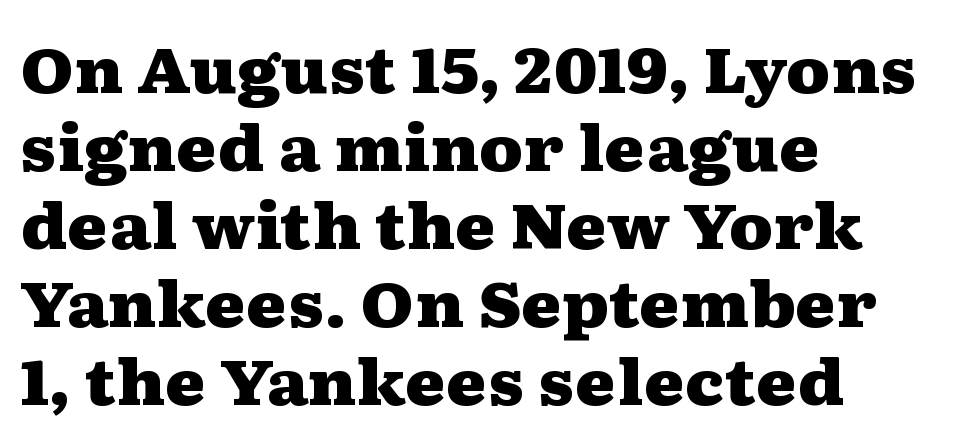
Q: Is the text bold? A: Yes.
Q: Is the text italic (slanted)? A: No, it is upright.
Q: Is the typeface a serif or a sans-serif typeface? A: Serif.
Q: Is the text underlined? A: No.
Q: How is the paragraph aligned? A: Left-aligned.
Q: Is the spacing between letters normal or unusually wide? A: Normal.
Q: Is the spacing between lines tight, normal or loose? A: Normal.
Q: Width (condensed, normal, or wide)? A: Wide.
Q: Stroke contrast? A: Medium.
Q: x-height? A: Medium.
Q: Monospaced? A: No.
